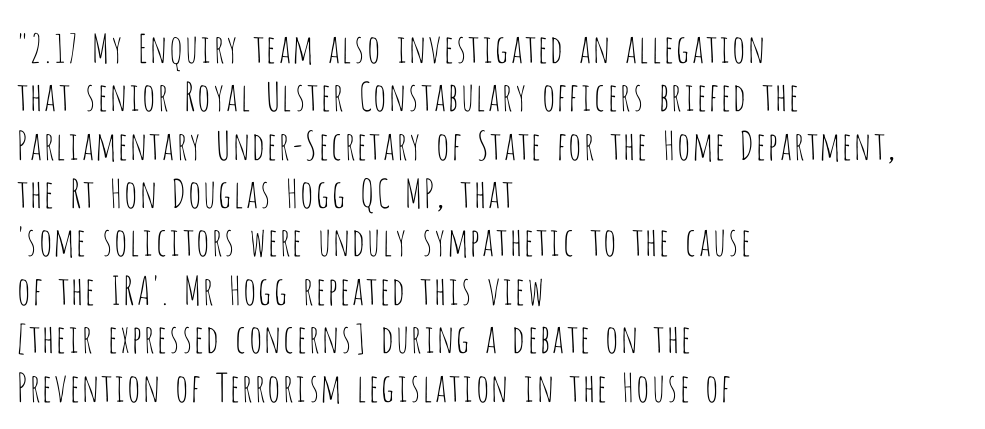
{"serif": "no", "italic": "no", "bold": "no", "weight": "thin", "width": "condensed", "stroke_contrast": "low", "x_height": "large", "monospaced": "no", "underline": "no", "align": "left", "line_spacing_ratio": 1.24, "letter_spacing": "normal", "letter_spacing_em": 0.0, "glyph_px": 39}
